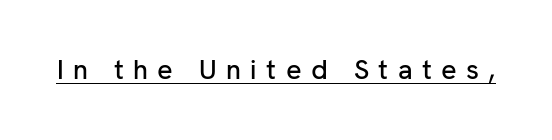
The sample's only ornament is a line tracing under the words. Style check: upright. Words appear elongated and porous because spacing is wide.
